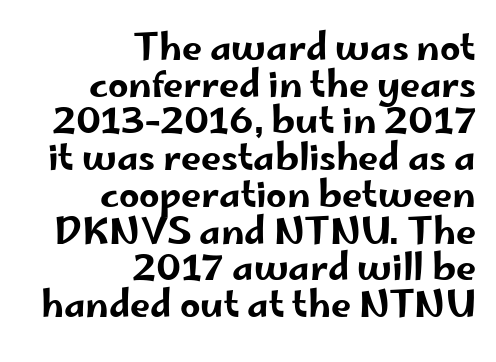
The image shows 36 px wide sans-serif type, upright; set right-aligned, tight line spacing (1.02x), normal letter spacing, not underlined; low stroke contrast and a small x-height.
